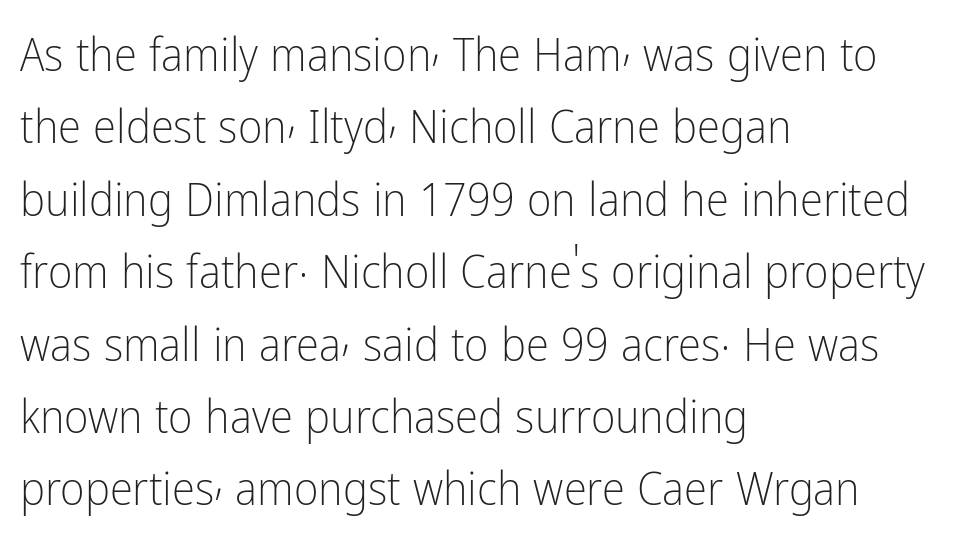
The image shows 47 px light, condensed sans-serif type, upright; set left-aligned, normal line spacing (1.54x), normal letter spacing, not underlined; low stroke contrast and a medium x-height.
